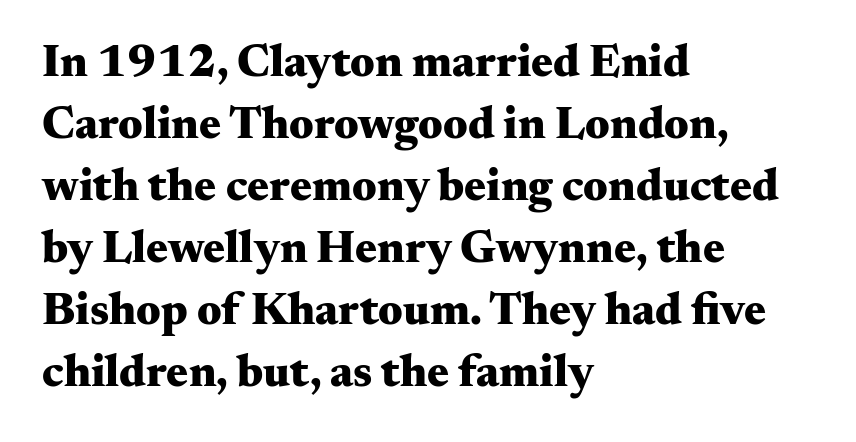
Q: Is the text bold? A: Yes.
Q: Is the text italic (slanted)? A: No, it is upright.
Q: Is the typeface a serif or a sans-serif typeface? A: Serif.
Q: Is the text underlined? A: No.
Q: How is the paragraph aligned? A: Left-aligned.
Q: Is the spacing between letters normal or unusually wide? A: Normal.
Q: Is the spacing between lines tight, normal or loose? A: Normal.
Q: Width (condensed, normal, or wide)? A: Wide.
Q: Stroke contrast? A: Medium.
Q: x-height? A: Small.
Q: Monospaced? A: No.
